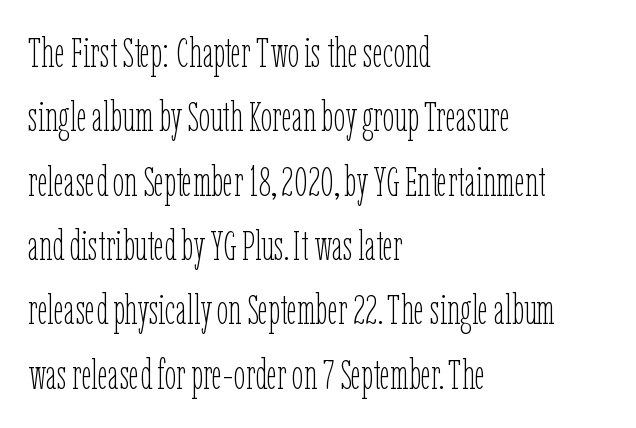
{"italic": "no", "bold": "no", "weight": "thin", "width": "condensed", "stroke_contrast": "low", "x_height": "medium", "monospaced": "no", "underline": "no", "align": "left", "line_spacing": "normal", "line_spacing_ratio": 1.57, "letter_spacing": "normal", "letter_spacing_em": 0.0, "glyph_px": 41}
